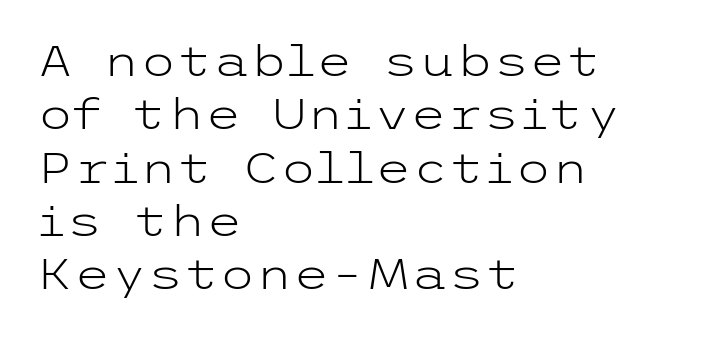
The image shows 42 px light, wide sans-serif type, upright; set left-aligned, normal line spacing (1.27x), normal letter spacing, not underlined; low stroke contrast and a medium x-height.
